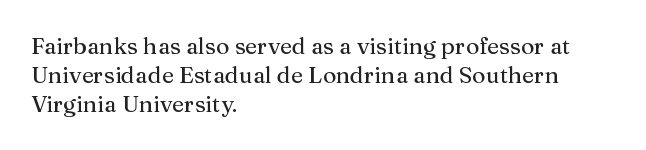
Interline gaps are of average width in this sample. Short note: letters normally spaced. Posture: vertical. The strip under each line holds only bare page. Which margin do the lines hug? The left one — the right edge is uneven.
